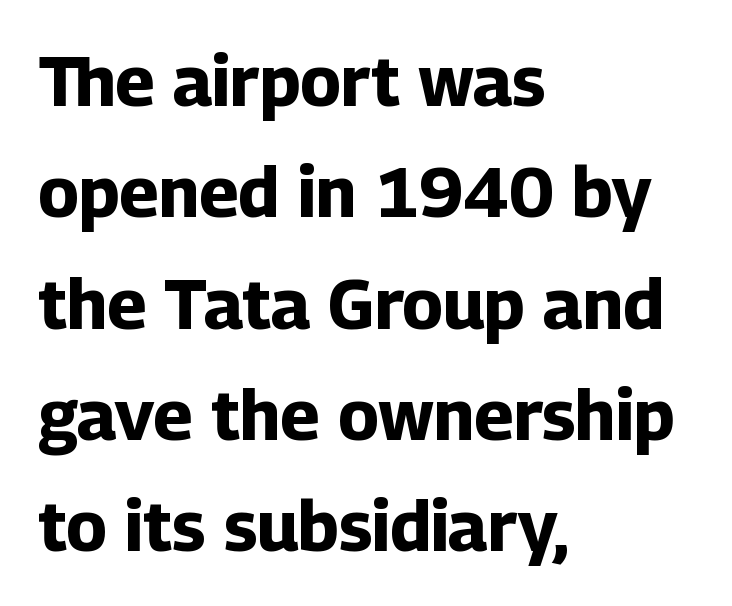
Q: Is the text bold? A: Yes.
Q: Is the text italic (slanted)? A: No, it is upright.
Q: Is the typeface a serif or a sans-serif typeface? A: Sans-serif.
Q: Is the text underlined? A: No.
Q: How is the paragraph aligned? A: Left-aligned.
Q: Is the spacing between letters normal or unusually wide? A: Normal.
Q: Is the spacing between lines tight, normal or loose? A: Normal.
Q: Width (condensed, normal, or wide)? A: Normal.
Q: Stroke contrast? A: Low.
Q: x-height? A: Medium.
Q: Monospaced? A: No.
